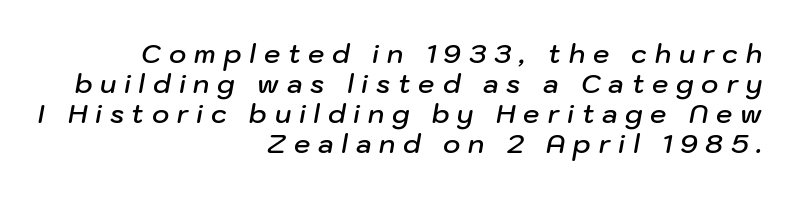
The image shows 26 px text type, italic (leaning right); set right-aligned, tight line spacing (1.15x), unusually wide letter spacing (+0.3 em), not underlined.
